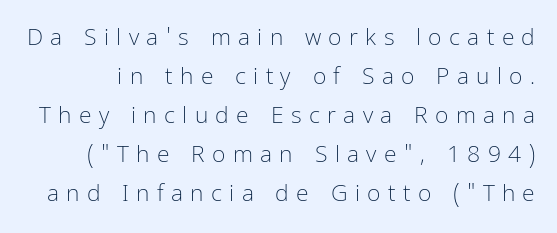
{"italic": "no", "bold": "no", "underline": "no", "line_spacing": "normal", "line_spacing_ratio": 1.7, "letter_spacing": "wide", "letter_spacing_em": 0.32, "glyph_px": 23}
